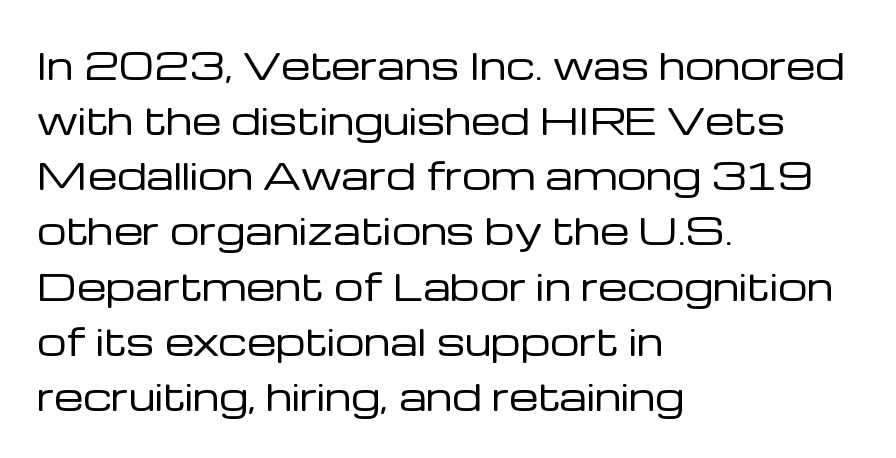
Counters stay open thanks to moderate or lighter strokes. Observe the absence of serifs on each vertical stroke in this sample. Rendered with straight, roman letterforms. The compositor pushed each line to the left boundary.
